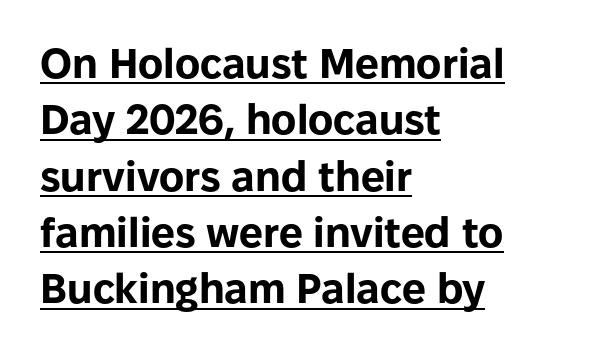
{"serif": "no", "italic": "no", "bold": "yes", "weight": "bold", "width": "normal", "stroke_contrast": "low", "x_height": "medium", "monospaced": "no", "underline": "yes", "align": "left", "line_spacing": "normal", "line_spacing_ratio": 1.34, "letter_spacing": "normal", "letter_spacing_em": 0.0, "glyph_px": 42}
